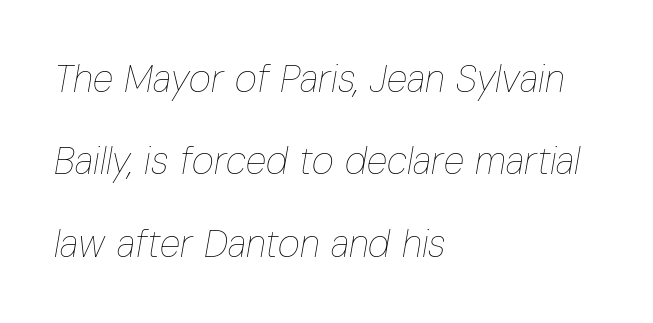
Tracking value appears to be zero — textbook default spacing. This sample is left-justified, so line endings fall wherever the words run out. This rendering features lettering with no underline. The letterforms sit at book weight or below.
